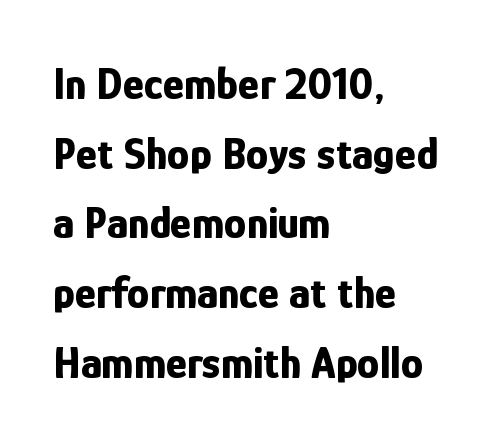
Posture: upright roman. Type without underlining. How heavy is the stroke? Heavy — this is a bold. Nothing unusual about the tracking: characters are spaced as the font intends. Which margin do the lines hug? The left one — the right edge is uneven.
